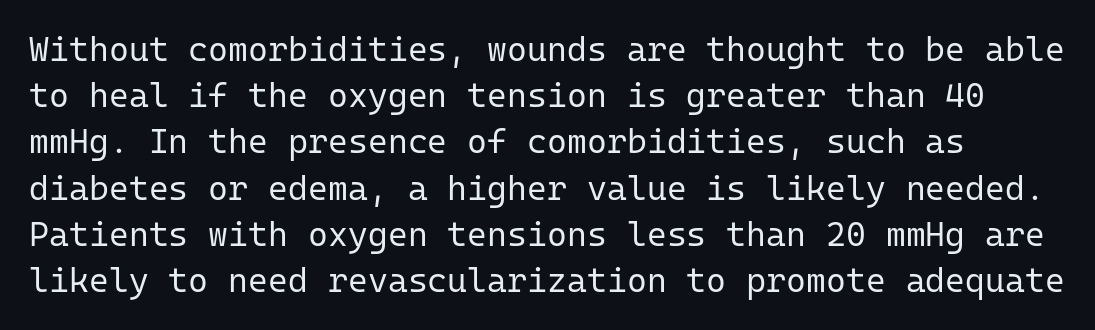
{"serif": "no", "italic": "no", "bold": "no", "weight": "regular", "width": "normal", "stroke_contrast": "low", "x_height": "medium", "monospaced": "yes", "underline": "no", "line_spacing": "normal", "line_spacing_ratio": 1.36, "letter_spacing": "normal", "letter_spacing_em": 0.0, "glyph_px": 34}
